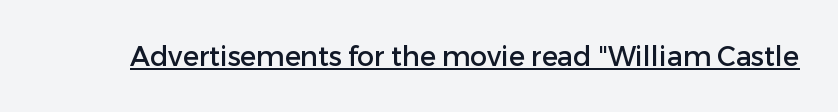
In terms of letterspacing, this is plain default setting. Ascenders rise straight up at ninety degrees. Underline: present.
